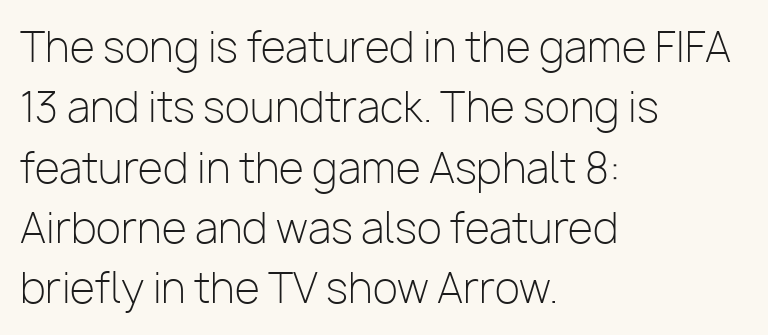
Q: Is the text bold? A: No.
Q: Is the text italic (slanted)? A: No, it is upright.
Q: Is the typeface a serif or a sans-serif typeface? A: Sans-serif.
Q: Is the text underlined? A: No.
Q: How is the paragraph aligned? A: Left-aligned.
Q: Is the spacing between letters normal or unusually wide? A: Normal.
Q: Is the spacing between lines tight, normal or loose? A: Normal.
Q: Width (condensed, normal, or wide)? A: Normal.
Q: Stroke contrast? A: Low.
Q: x-height? A: Medium.
Q: Monospaced? A: No.
